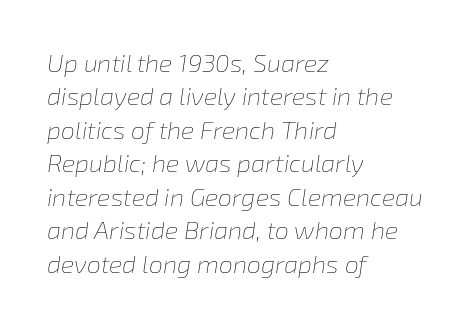
{"italic": "yes", "lean": "right", "slant_degrees": 8, "bold": "no", "underline": "no", "align": "left", "line_spacing": "normal", "line_spacing_ratio": 1.34, "letter_spacing": "normal", "letter_spacing_em": 0.0, "glyph_px": 25}
